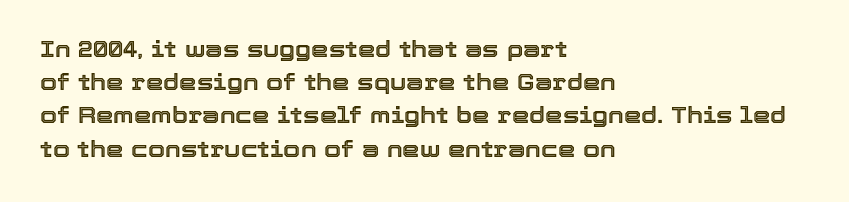
The image shows 22 px text type, upright; set left-aligned, normal line spacing (1.51x), normal letter spacing, not underlined.
